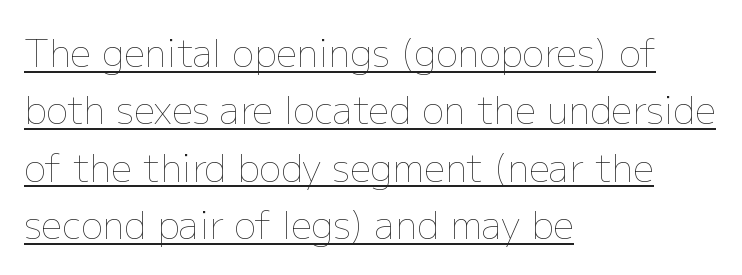
{"italic": "no", "bold": "no", "weight": "thin", "width": "normal", "stroke_contrast": "low", "x_height": "medium", "monospaced": "no", "underline": "yes", "align": "left", "line_spacing": "normal", "line_spacing_ratio": 1.55, "letter_spacing": "normal", "letter_spacing_em": 0.0, "glyph_px": 37}
